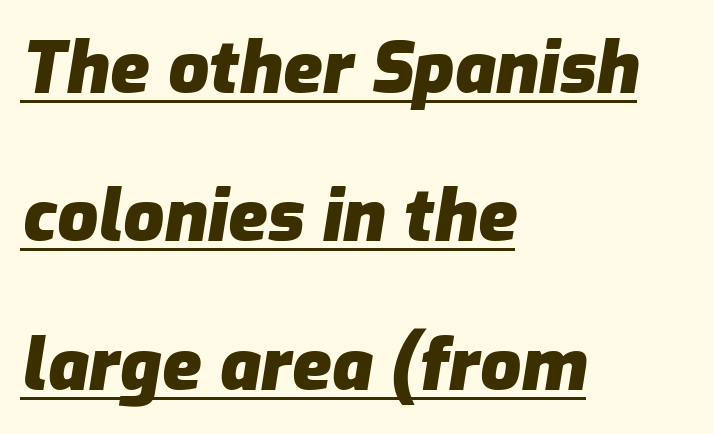
These lines are rendered in a variable-pitch font. This block would shrink considerably if given ordinary leading; it's expanded now. Words appear dense and cohesive because spacing is normal. How heavy is the stroke? Heavy — this is a bold.
